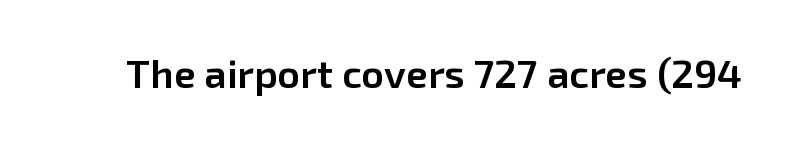
The image shows 40 px semibold sans-serif type, upright; set normal letter spacing, not underlined; low stroke contrast and a medium x-height.
